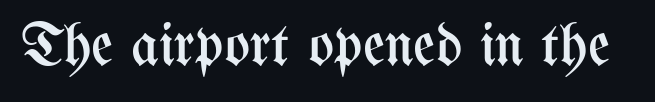
Quick note: not italic, upright. Quick note: underline off. The face used here is proportionally spaced, like ordinary book or web type. The tracking reads as untouched default to a designer's eye.
